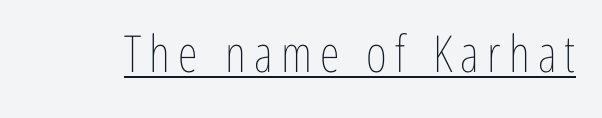
{"italic": "no", "bold": "no", "weight": "thin", "width": "condensed", "stroke_contrast": "low", "x_height": "medium", "monospaced": "no", "underline": "yes", "glyph_px": 51}
